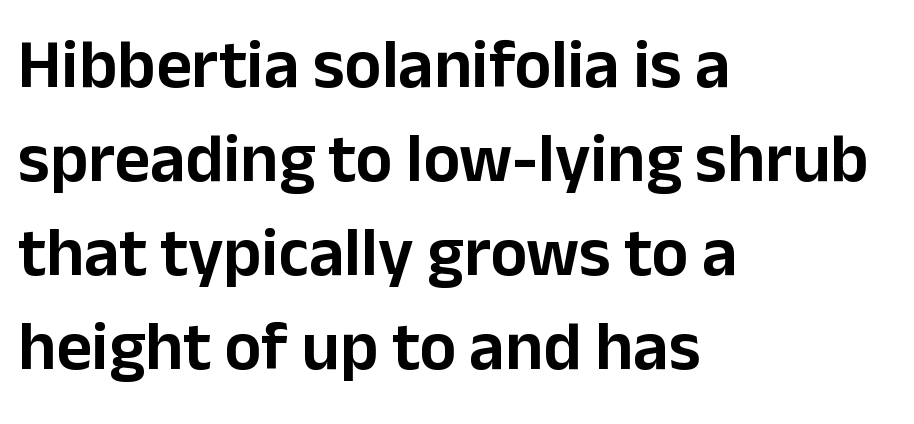
{"serif": "no", "italic": "no", "width": "normal", "stroke_contrast": "low", "x_height": "medium", "monospaced": "no", "underline": "no", "align": "left", "line_spacing": "normal", "line_spacing_ratio": 1.36, "letter_spacing": "normal", "letter_spacing_em": 0.0, "glyph_px": 69}
